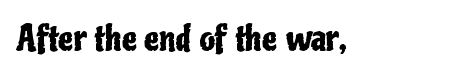
Q: Is the text italic (slanted)? A: No, it is upright.
Q: Is the typeface a serif or a sans-serif typeface? A: Sans-serif.
Q: Is the text underlined? A: No.
Q: Is the spacing between letters normal or unusually wide? A: Normal.
Q: Width (condensed, normal, or wide)? A: Condensed.
Q: Stroke contrast? A: Low.
Q: x-height? A: Medium.
Q: Monospaced? A: No.
